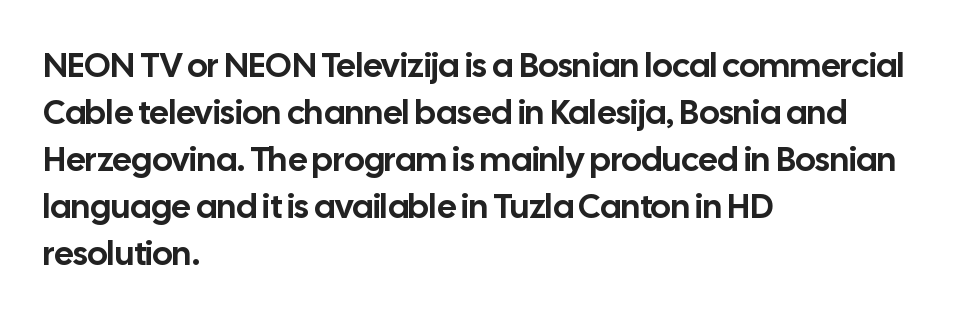
The image shows 34 px sans-serif type, upright; set left-aligned, normal line spacing (1.38x), normal letter spacing, not underlined; low stroke contrast and a medium x-height.
